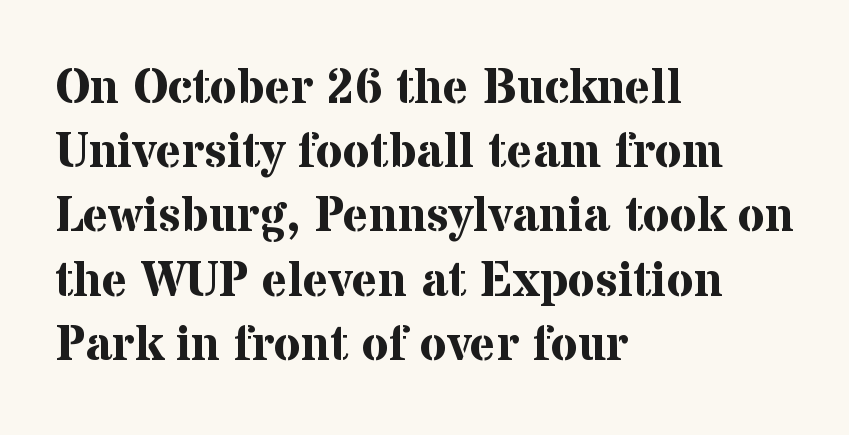
The image shows 49 px bold serif type, upright; set left-aligned, normal line spacing (1.31x), normal letter spacing, not underlined; medium stroke contrast and a medium x-height.
